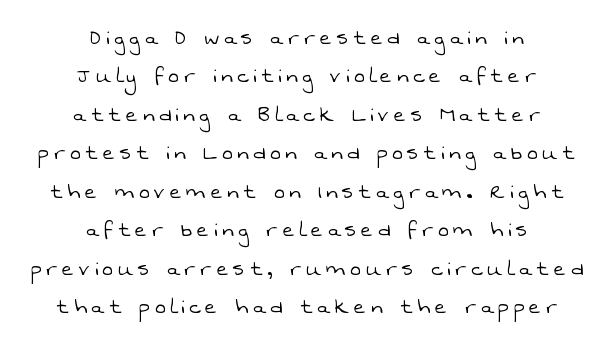
{"bold": "no", "underline": "no", "align": "center", "line_spacing": "normal", "line_spacing_ratio": 1.54, "letter_spacing": "wide", "letter_spacing_em": 0.2, "glyph_px": 25}
